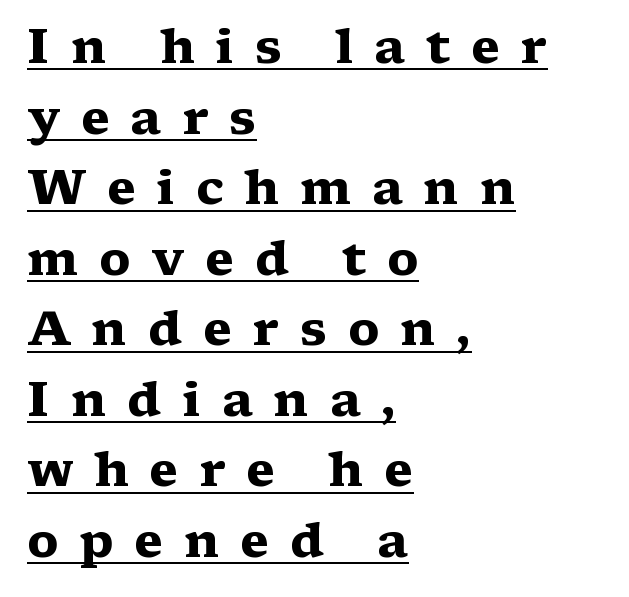
Q: Is the text bold? A: Yes.
Q: Is the text italic (slanted)? A: No, it is upright.
Q: Is the typeface a serif or a sans-serif typeface? A: Serif.
Q: Is the text underlined? A: Yes.
Q: How is the paragraph aligned? A: Left-aligned.
Q: Is the spacing between letters normal or unusually wide? A: Unusually wide.
Q: Is the spacing between lines tight, normal or loose? A: Normal.
Q: Width (condensed, normal, or wide)? A: Wide.
Q: Stroke contrast? A: Medium.
Q: x-height? A: Medium.
Q: Monospaced? A: No.
